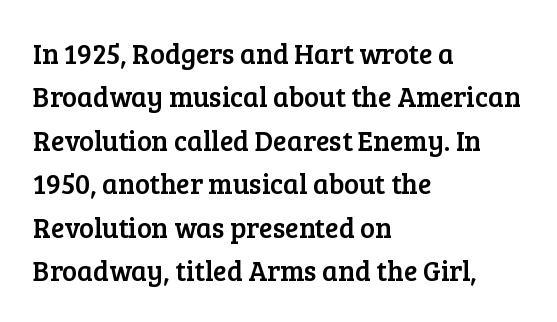
All the whitespace from short lines collects on the right. Look at the tracking — it's just the regular setting, nothing added. Yep, those are serifs on the letters. A typesetter would mark this as roman, not italic. The line-height multiplier appears to be the usual default. Do the characters align in a grid? No, the font is proportional.
